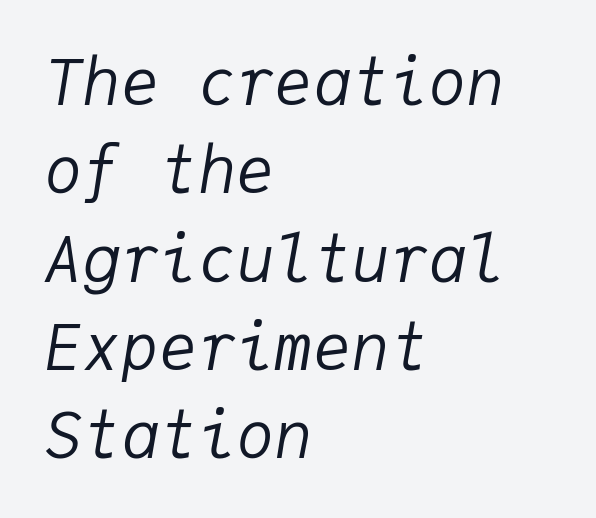
Q: Is the text bold? A: No.
Q: Is the text italic (slanted)? A: Yes, it leans right by about 9 degrees.
Q: Is the text underlined? A: No.
Q: How is the paragraph aligned? A: Left-aligned.
Q: Is the spacing between letters normal or unusually wide? A: Normal.
Q: Is the spacing between lines tight, normal or loose? A: Normal.
Q: Width (condensed, normal, or wide)? A: Normal.
Q: Stroke contrast? A: Low.
Q: x-height? A: Medium.
Q: Monospaced? A: Yes.
